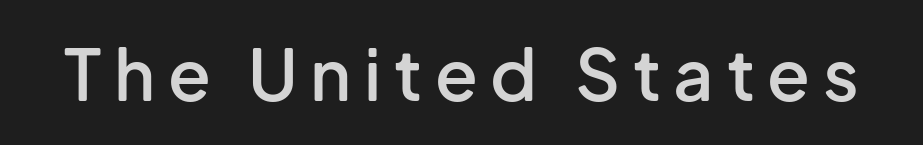
Q: Is the text bold? A: Semi-bold.
Q: Is the text italic (slanted)? A: No, it is upright.
Q: Is the typeface a serif or a sans-serif typeface? A: Sans-serif.
Q: Is the text underlined? A: No.
Q: Width (condensed, normal, or wide)? A: Normal.
Q: Stroke contrast? A: Low.
Q: x-height? A: Medium.
Q: Monospaced? A: No.
